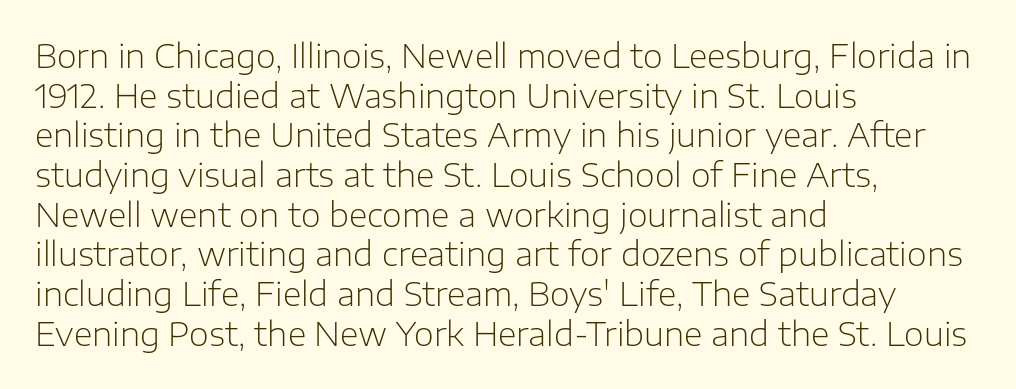
{"serif": "no", "italic": "no", "bold": "no", "weight": "light", "width": "normal", "stroke_contrast": "low", "x_height": "medium", "monospaced": "no", "underline": "no", "align": "left", "line_spacing_ratio": 1.24, "letter_spacing": "normal", "letter_spacing_em": 0.0, "glyph_px": 32}
